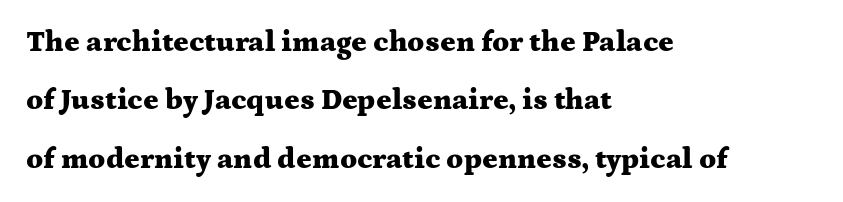
The image shows 29 px heavy, wide serif type, upright; set left-aligned, loose line spacing (2.01x), normal letter spacing, not underlined; medium stroke contrast and a medium x-height.
